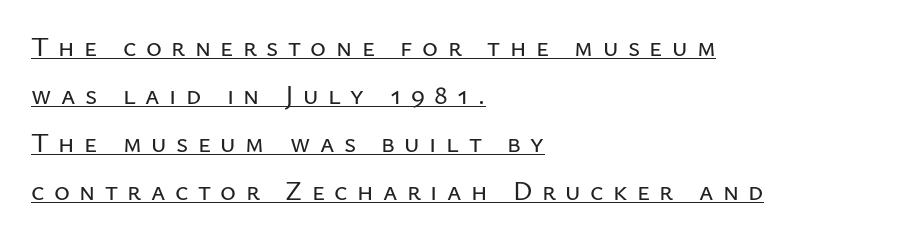
Line beginnings align vertically; line endings do not. The letters stand straight up with perfectly vertical stems. Beneath each row of characters lies a ruled line. A typesetter would call this heavily tracked-out type.
